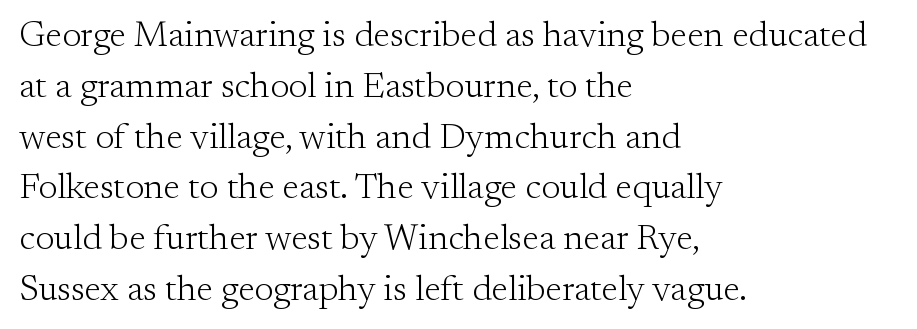
Designer's note — italics off, roman on. Unbolded letterforms with no extra heft. Rows of type keep a routine distance in the vertical direction. What kind of face is this? One with serifs. These lines stack with their left ends in a neat column.
